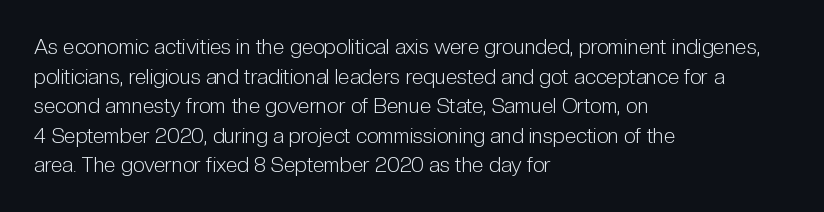
Quick note: underline off. Do the letters lean? They stand straight. The text block is weighted toward the left margin, trailing off unevenly rightward. This rendering leaves character spacing at its baseline value. Vertical spacing — default.
